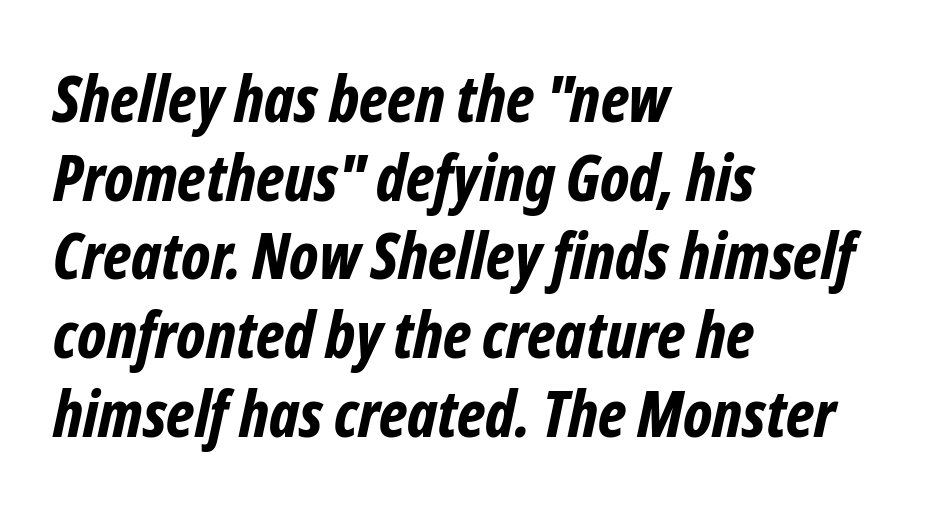
Beneath every word, the page is bare. Character widths vary here, with narrow letters taking less room than wide ones. Letter spacing: default. How heavy is the stroke? Heavy — this is a bold.
